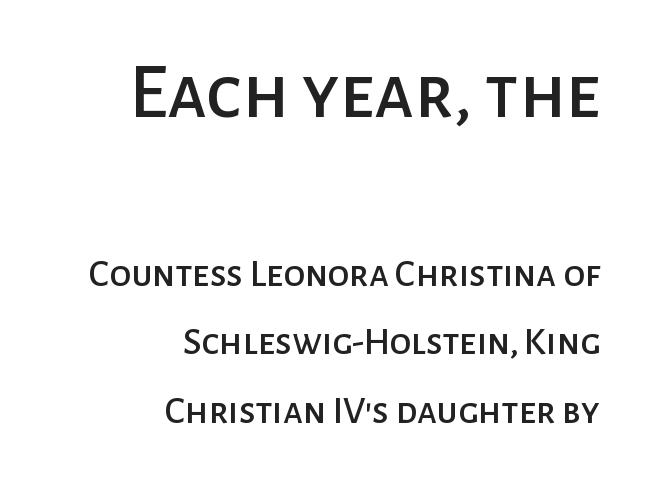
{"serif": "no", "italic": "no", "width": "normal", "stroke_contrast": "low", "x_height": "medium", "monospaced": "no", "underline": "no", "align": "right", "line_spacing_ratio": 1.76, "letter_spacing": "normal", "letter_spacing_em": 0.0, "larger_block": "first", "size_ratio": 2.0, "glyph_px": 78}
